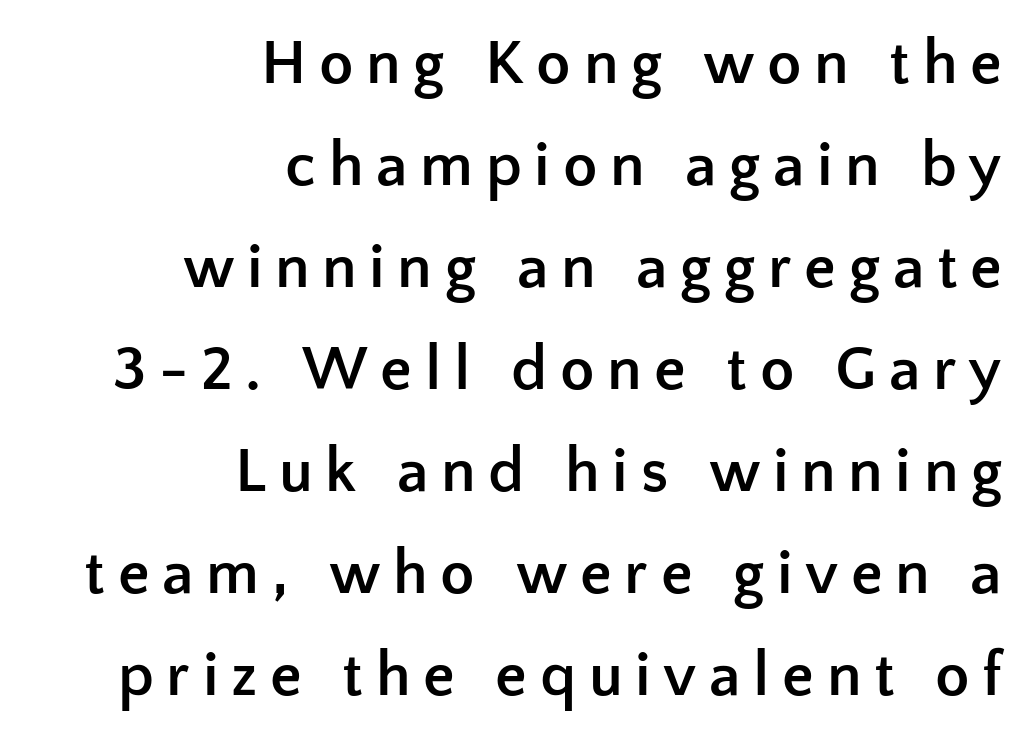
The image shows 63 px semibold sans-serif type, upright; set right-aligned, normal line spacing (1.62x), unusually wide letter spacing (+0.2 em), not underlined; low stroke contrast and a medium x-height.
